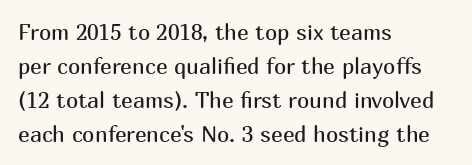
These lines stack with their left ends in a neat column. Any mark beneath the type? The region is blank. Short note: letters normally spaced. The type sits square on the baseline with zero lean.
